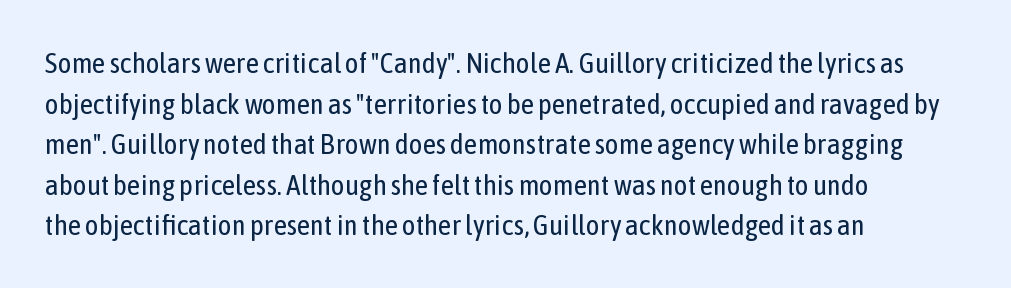
{"serif": "no", "italic": "no", "bold": "no", "weight": "regular", "width": "condensed", "stroke_contrast": "low", "x_height": "medium", "monospaced": "no", "underline": "no", "align": "left", "line_spacing": "normal", "line_spacing_ratio": 1.4, "letter_spacing": "normal", "letter_spacing_em": 0.0, "glyph_px": 29}
